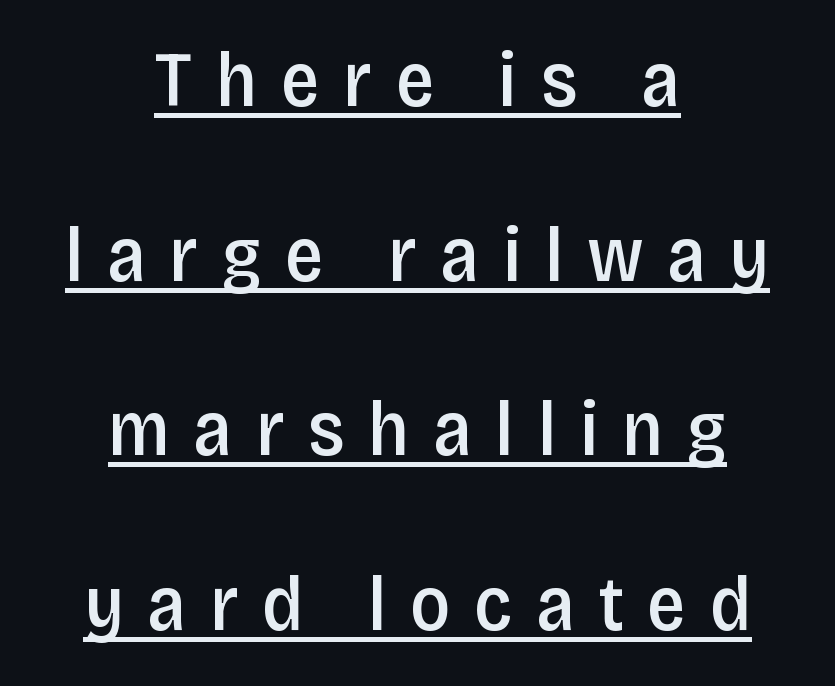
The image shows 78 px semibold, condensed sans-serif type, upright; set centered, loose line spacing (2.24x), unusually wide letter spacing (+0.3 em), underlined; low stroke contrast and a large x-height.
